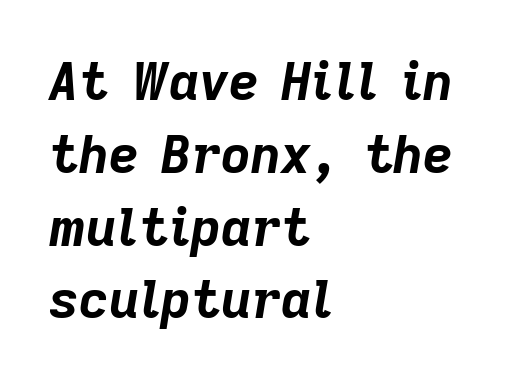
Compared with a centered layout, this one pins lines to the left instead. The strip under each line holds only bare page. The block of text has a typical density, with ordinary space between rows. If you drew a line through each stem, it would be angled. No extra tracking has been applied to these lines. Chunky letters — that's bold for sure.
